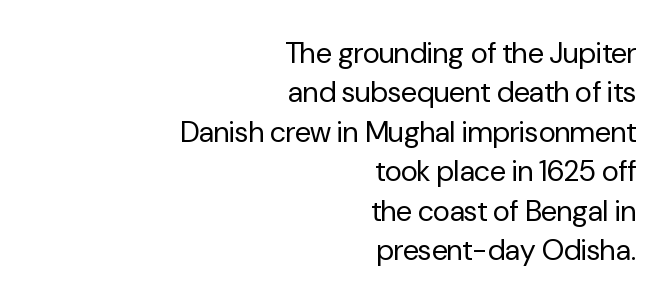
{"serif": "no", "italic": "no", "bold": "no", "weight": "regular", "width": "normal", "stroke_contrast": "low", "x_height": "medium", "monospaced": "no", "underline": "no", "align": "right", "line_spacing": "normal", "line_spacing_ratio": 1.36, "letter_spacing": "normal", "letter_spacing_em": 0.0, "glyph_px": 29}
